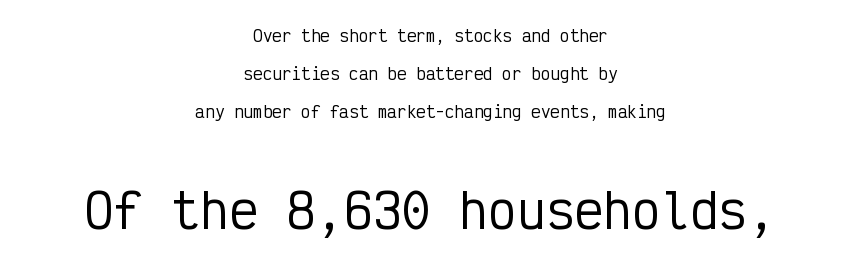
Type style note: lacks serifs. A typesetter would call this leading open, well beyond the default. A centered setting, common on invitations and titles, is used for this passage. The passage shown is typed in a monospace face where columns stay perfectly aligned.
